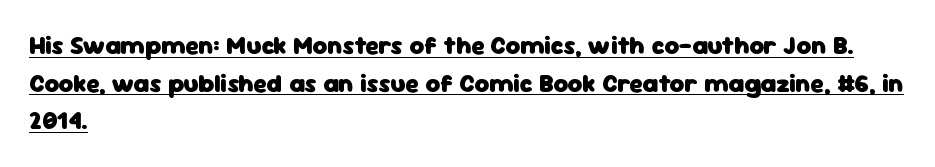
{"italic": "no", "bold": "yes", "underline": "yes", "align": "left", "line_spacing": "normal", "line_spacing_ratio": 1.51, "letter_spacing": "normal", "letter_spacing_em": 0.0, "glyph_px": 25}
